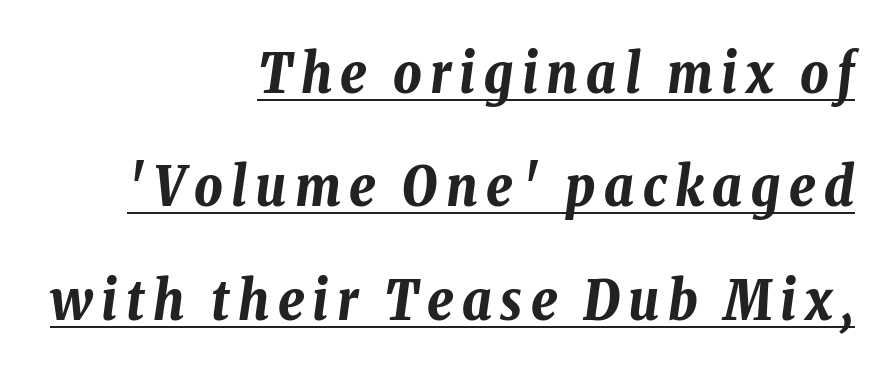
Q: Is the text bold? A: Yes.
Q: Is the text italic (slanted)? A: Yes, it leans right by about 8 degrees.
Q: Is the text underlined? A: Yes.
Q: How is the paragraph aligned? A: Right-aligned.
Q: Is the spacing between lines tight, normal or loose? A: Loose.
Q: Width (condensed, normal, or wide)? A: Condensed.
Q: Stroke contrast? A: Low.
Q: x-height? A: Medium.
Q: Monospaced? A: No.
